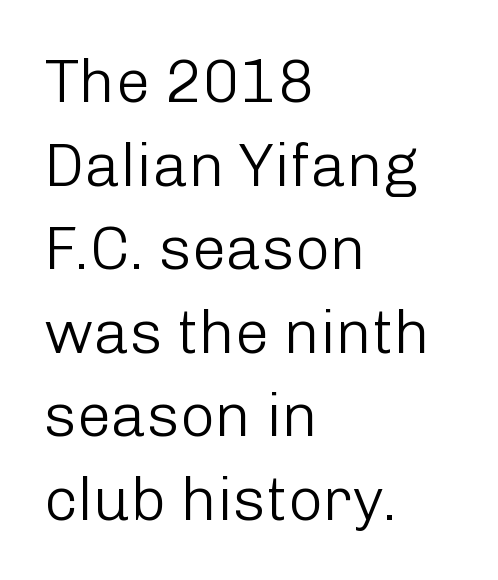
The image shows 61 px light sans-serif type, upright; set left-aligned, normal line spacing (1.37x), normal letter spacing, not underlined; low stroke contrast and a medium x-height.
